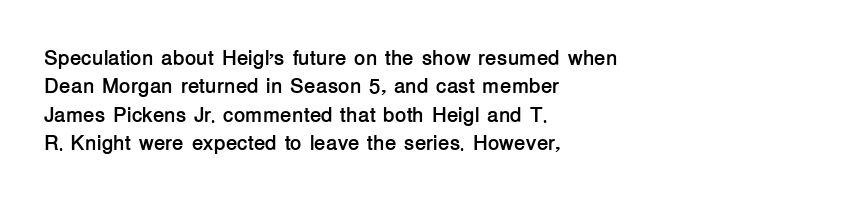
The lines in this sample share a left origin and differ only in where they stop. The block of text has a typical density, with ordinary space between rows. Posture: upright roman. The characters look thick and weighty, a clear bold. Letters rest on an invisible, unmarked baseline. There is no visible air inserted between adjacent glyphs.
